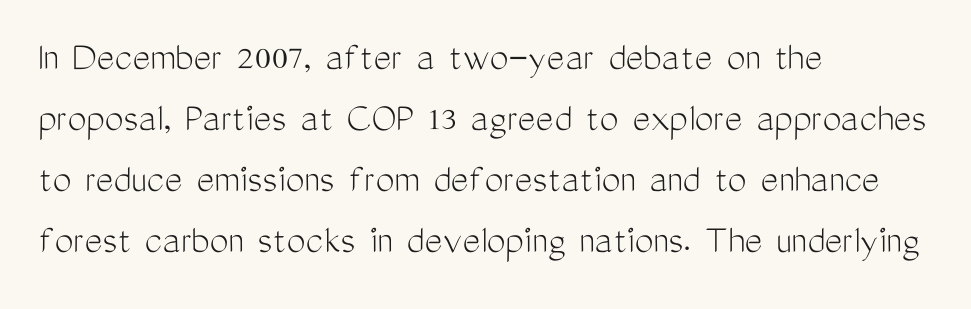
{"serif": "no", "italic": "no", "bold": "no", "weight": "light", "width": "condensed", "stroke_contrast": "medium", "x_height": "medium", "monospaced": "no", "underline": "no", "align": "left", "line_spacing": "normal", "line_spacing_ratio": 1.45, "letter_spacing": "normal", "letter_spacing_em": 0.0, "glyph_px": 42}
